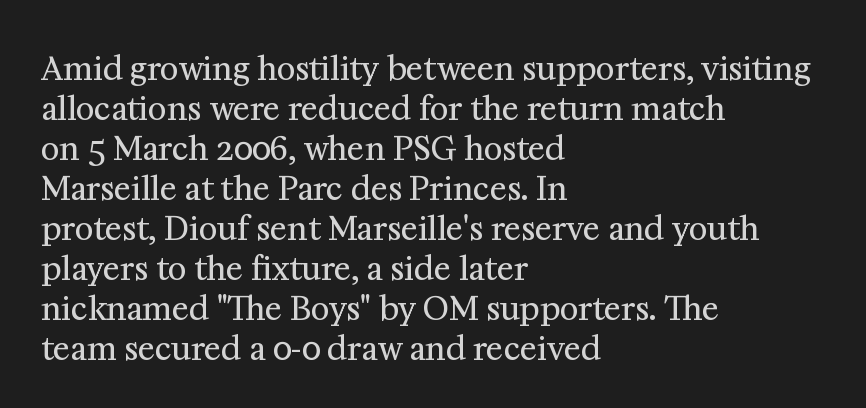
Q: Is the text bold? A: No.
Q: Is the text italic (slanted)? A: No, it is upright.
Q: Is the typeface a serif or a sans-serif typeface? A: Serif.
Q: Is the text underlined? A: No.
Q: How is the paragraph aligned? A: Left-aligned.
Q: Is the spacing between letters normal or unusually wide? A: Normal.
Q: Is the spacing between lines tight, normal or loose? A: Normal.
Q: Width (condensed, normal, or wide)? A: Normal.
Q: Stroke contrast? A: Medium.
Q: x-height? A: Medium.
Q: Monospaced? A: No.
